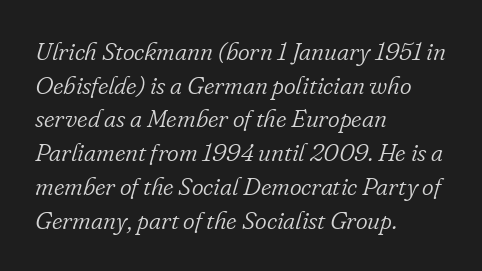
The image shows 25 px text type, italic (leaning right); set left-aligned, normal line spacing (1.35x), normal letter spacing, not underlined.
